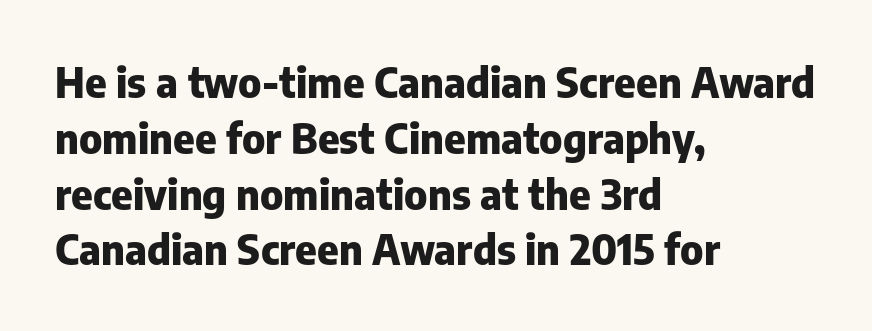
{"serif": "no", "italic": "no", "bold": "yes", "weight": "heavy", "width": "normal", "stroke_contrast": "low", "x_height": "medium", "monospaced": "no", "underline": "no", "align": "left", "line_spacing": "normal", "line_spacing_ratio": 1.36, "letter_spacing": "normal", "letter_spacing_em": 0.0, "glyph_px": 41}
